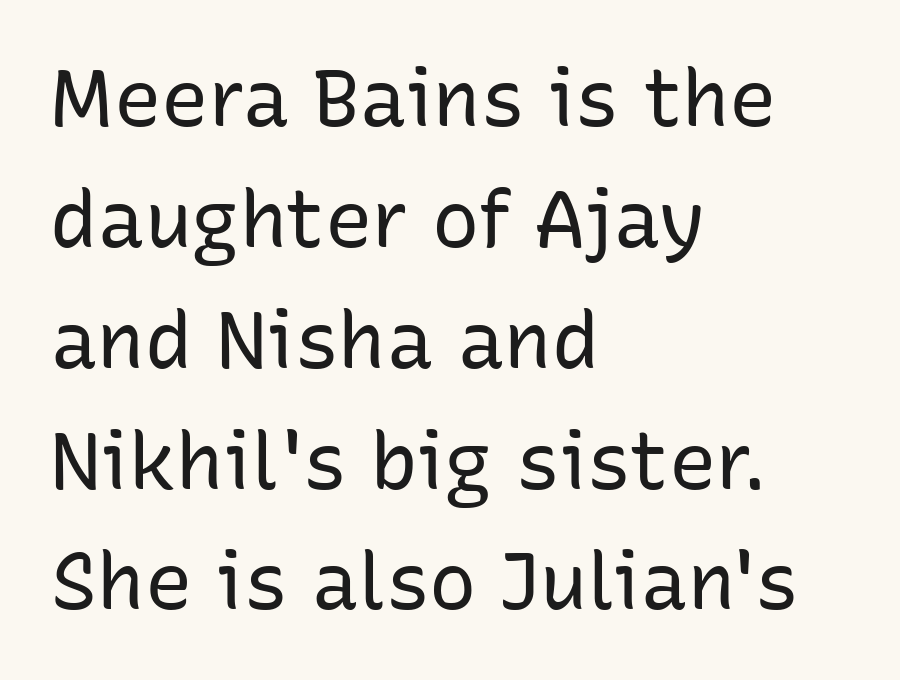
One glance says typical: line gaps are just what's usual. Nothing heavy about these letters — not bold at all. Every character sits straight up, as roman type does. The designer went with a sans here, leaving each stem footless. The glyphs are unaccompanied by any horizontal stroke below them.
